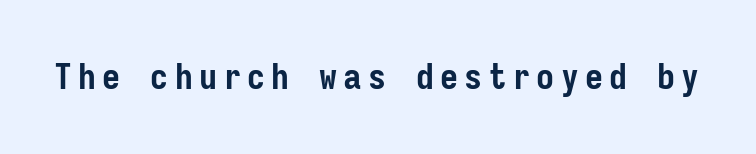
Q: Is the text bold? A: Yes.
Q: Is the text italic (slanted)? A: No, it is upright.
Q: Is the typeface a serif or a sans-serif typeface? A: Sans-serif.
Q: Is the text underlined? A: No.
Q: Width (condensed, normal, or wide)? A: Condensed.
Q: Stroke contrast? A: Low.
Q: x-height? A: Medium.
Q: Monospaced? A: Yes.
